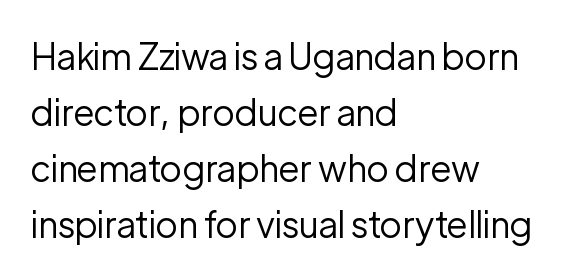
The passage shown is typed in a proportional face where columns would drift. The face used here is a sans, in the tradition of grotesques and geometrics. Each line starts at the same left margin while the right side varies. Ascenders rise straight up at ninety degrees.
